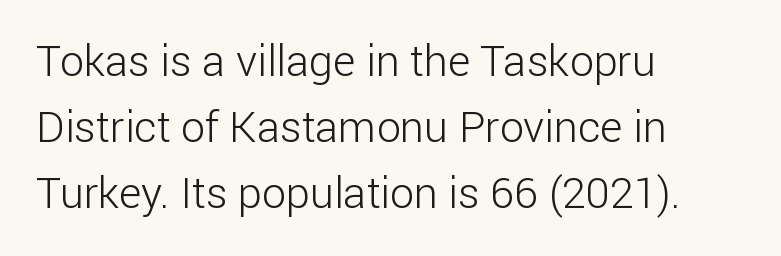
Q: Is the text bold? A: No.
Q: Is the text italic (slanted)? A: No, it is upright.
Q: Is the typeface a serif or a sans-serif typeface? A: Sans-serif.
Q: Is the text underlined? A: No.
Q: How is the paragraph aligned? A: Left-aligned.
Q: Is the spacing between letters normal or unusually wide? A: Normal.
Q: Is the spacing between lines tight, normal or loose? A: Normal.
Q: Width (condensed, normal, or wide)? A: Normal.
Q: Stroke contrast? A: Low.
Q: x-height? A: Medium.
Q: Monospaced? A: No.
